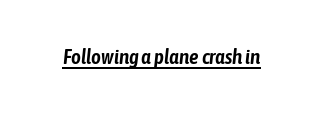
{"italic": "yes", "lean": "right", "slant_degrees": 6, "underline": "yes", "letter_spacing": "normal", "letter_spacing_em": 0.0, "glyph_px": 21}
